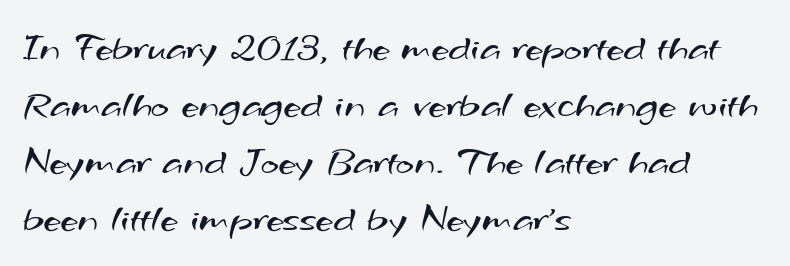
No extra tracking has been applied to these lines. One-word summary of the alignment: left. The type family on display is of the sans-serif kind. Note the varied advance widths — an 'i' is clearly narrower than an 'm'. Line spacing here is normal. Bare-footed words on every line.
